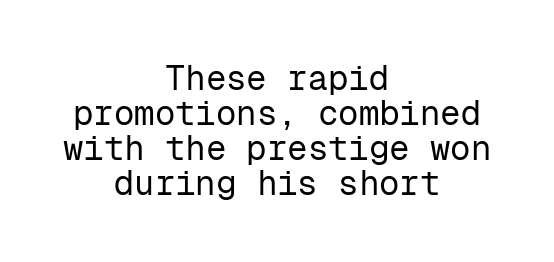
The image shows 34 px regular-weight sans-serif type, upright, monospaced; set centered, tight line spacing (1.03x), normal letter spacing, not underlined; low stroke contrast and a medium x-height.
